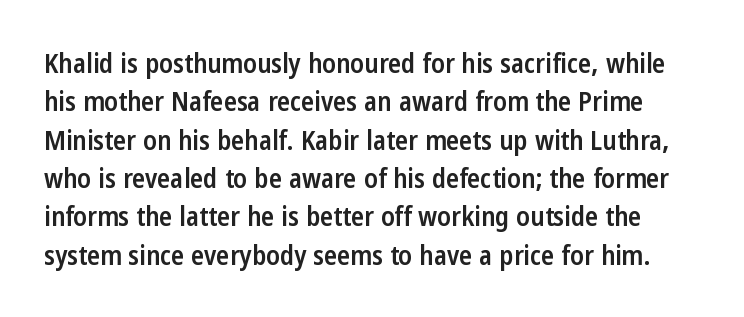
Quick note: not italic, upright. Summary of vertical rhythm: regular, with standard interline spacing. Underlining? Definitely not there. Between one letter and the next there's only the usual sliver of space. Each glyph is drawn with semibold strokes, heavier than normal yet not fully bold.
